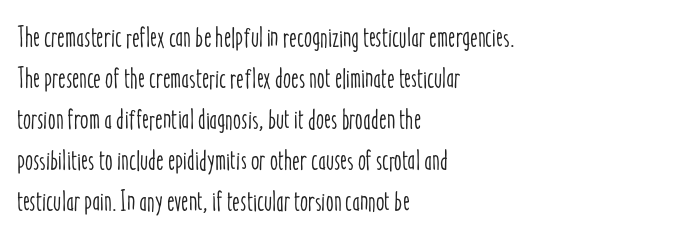
Vertically, the passage feels balanced, rows spaced as you'd expect. The zone under the glyphs is completely vacant. A typesetter would call this proportional, since set widths differ per character. Students, note that the glyphs here touch the page at normal intervals. The paragraph has a hard left edge and a soft right edge. When letters stand straight like this, we call the style roman or upright.
